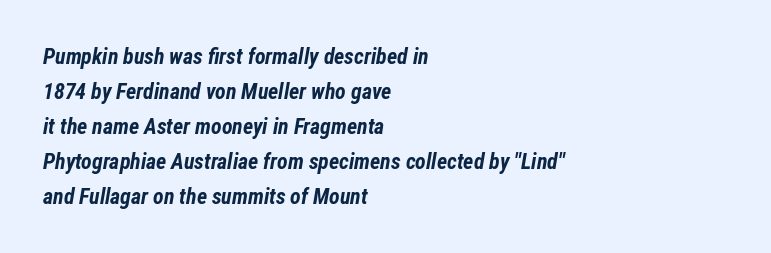
On the weight axis this lands at bold, roughly 700. Plain, unruled lines of type. Looking at the ascenders, they clearly lean. Line beginnings align vertically; line endings do not. The space between consecutive lines is moderate.
